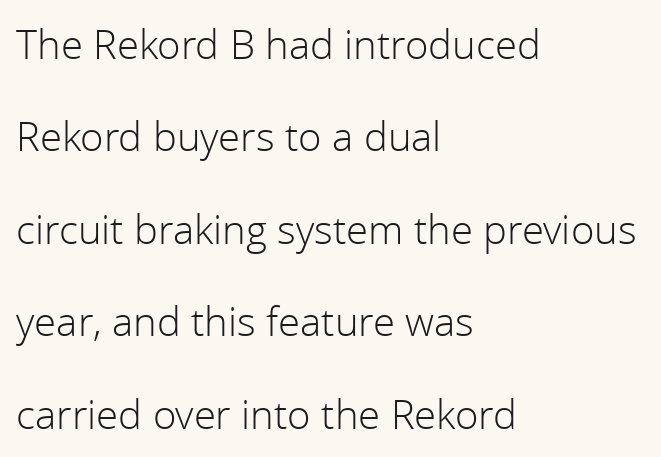
{"serif": "no", "italic": "no", "bold": "no", "weight": "light", "width": "normal", "x_height": "medium", "monospaced": "no", "underline": "no", "align": "left", "line_spacing": "loose", "line_spacing_ratio": 2.31, "letter_spacing": "normal", "letter_spacing_em": 0.0, "glyph_px": 40}
